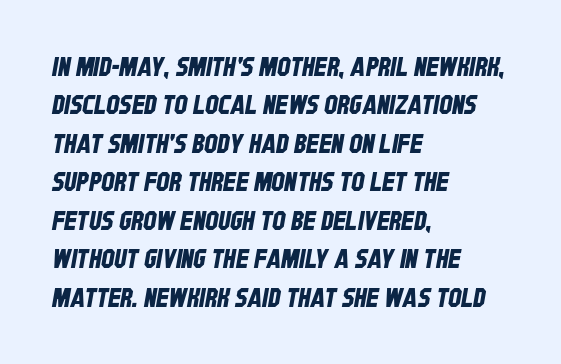
{"underline": "no", "align": "left", "line_spacing": "normal", "line_spacing_ratio": 1.48, "letter_spacing": "normal", "letter_spacing_em": 0.0, "glyph_px": 26}
